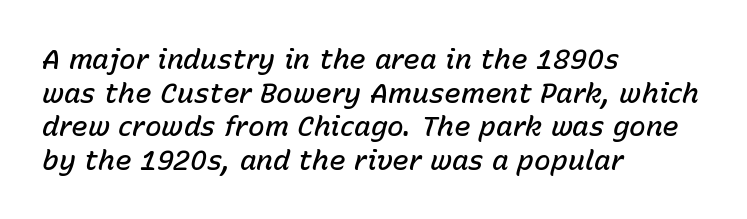
Is the type bold? Partly — it's a semibold, heavier than regular but not fully bold. The letters advance in unequal steps, a hallmark of proportional type. The typesetter chose a ragged-right arrangement here. The gaps between neighbouring characters are ordinary and unremarkable. The letters are slanted; this is an italic face.
